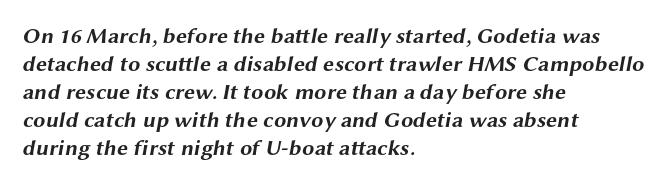
The image shows 22 px bold type; set left-aligned, normal line spacing (1.27x), normal letter spacing, not underlined.
